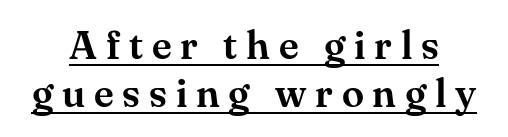
This sample uses an upright cut, with every glyph sitting square on the baseline. These characters rest on top of a visible drawn line. A serif font was chosen for this passage. In CSS terms this would be text-align: center.
